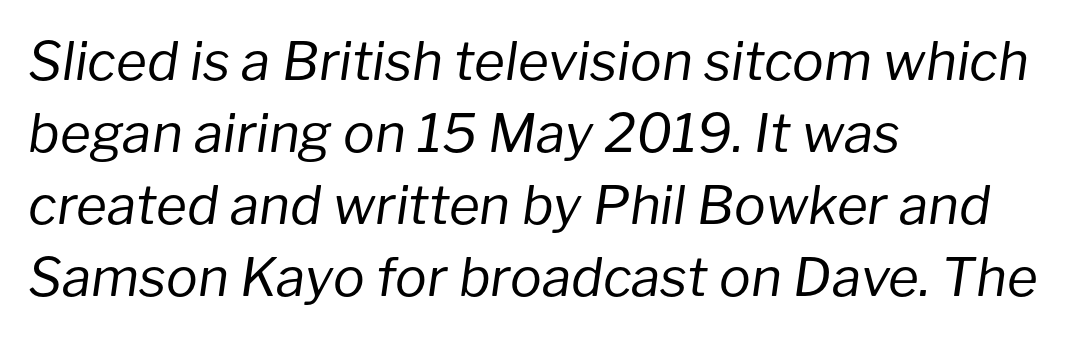
{"italic": "yes", "lean": "right", "slant_degrees": 8, "bold": "no", "weight": "regular", "width": "normal", "stroke_contrast": "low", "x_height": "medium", "monospaced": "no", "underline": "no", "align": "left", "line_spacing": "normal", "line_spacing_ratio": 1.36, "letter_spacing": "normal", "letter_spacing_em": 0.0, "glyph_px": 53}
